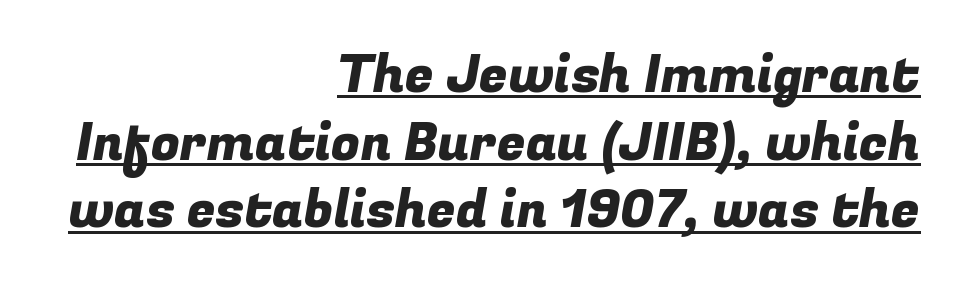
Q: Is the typeface a serif or a sans-serif typeface? A: Sans-serif.
Q: Is the text underlined? A: Yes.
Q: How is the paragraph aligned? A: Right-aligned.
Q: Is the spacing between letters normal or unusually wide? A: Normal.
Q: Is the spacing between lines tight, normal or loose? A: Normal.
Q: Width (condensed, normal, or wide)? A: Normal.
Q: Stroke contrast? A: Low.
Q: x-height? A: Medium.
Q: Monospaced? A: No.
